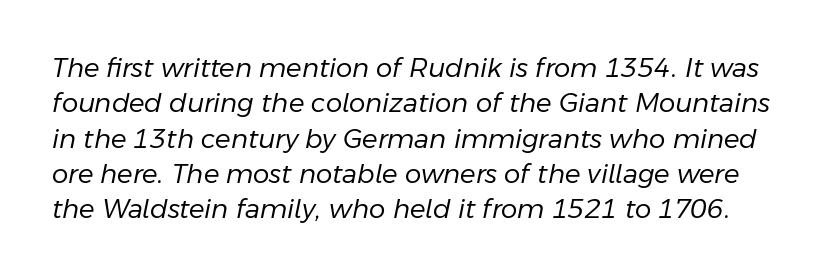
The image shows 26 px text type, italic (leaning right); set normal line spacing (1.36x), normal letter spacing, not underlined.
